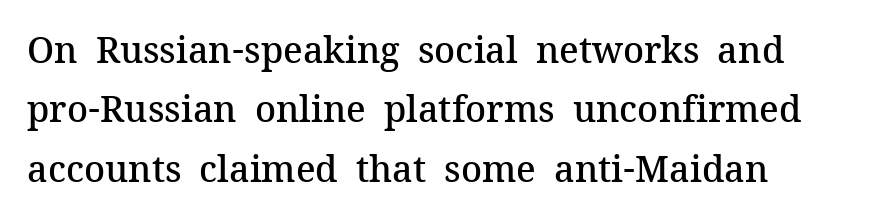
Q: Is the text bold? A: Semi-bold.
Q: Is the text italic (slanted)? A: No, it is upright.
Q: Is the typeface a serif or a sans-serif typeface? A: Serif.
Q: Is the text underlined? A: No.
Q: How is the paragraph aligned? A: Left-aligned.
Q: Is the spacing between letters normal or unusually wide? A: Normal.
Q: Is the spacing between lines tight, normal or loose? A: Normal.
Q: Width (condensed, normal, or wide)? A: Normal.
Q: Stroke contrast? A: Medium.
Q: x-height? A: Medium.
Q: Monospaced? A: No.
